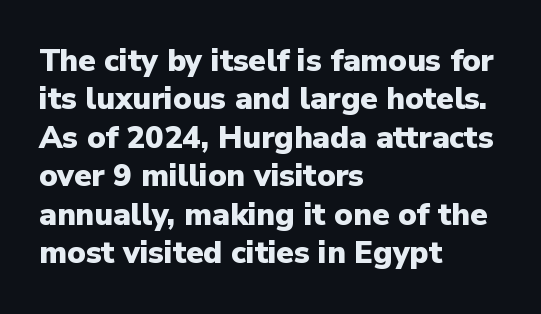
Q: Is the text bold? A: Yes.
Q: Is the text italic (slanted)? A: No, it is upright.
Q: Is the typeface a serif or a sans-serif typeface? A: Sans-serif.
Q: Is the text underlined? A: No.
Q: How is the paragraph aligned? A: Left-aligned.
Q: Is the spacing between letters normal or unusually wide? A: Normal.
Q: Width (condensed, normal, or wide)? A: Normal.
Q: Stroke contrast? A: Low.
Q: x-height? A: Medium.
Q: Monospaced? A: No.
